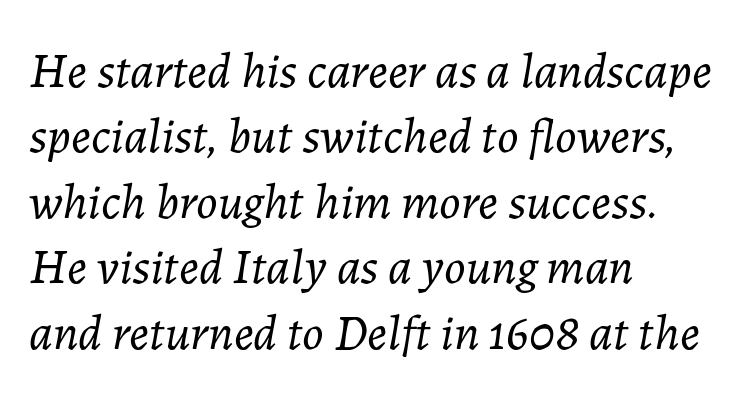
Q: Is the text bold? A: No.
Q: Is the text italic (slanted)? A: Yes, it leans right by about 7 degrees.
Q: Is the text underlined? A: No.
Q: How is the paragraph aligned? A: Left-aligned.
Q: Is the spacing between letters normal or unusually wide? A: Normal.
Q: Is the spacing between lines tight, normal or loose? A: Normal.
Q: Width (condensed, normal, or wide)? A: Normal.
Q: Stroke contrast? A: Low.
Q: x-height? A: Medium.
Q: Monospaced? A: No.
